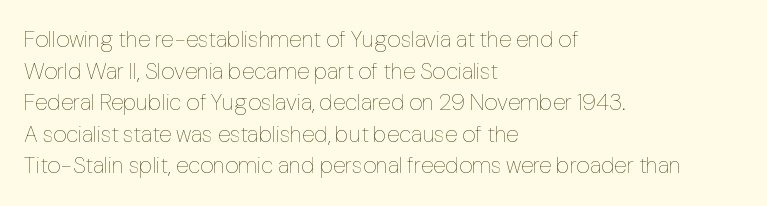
The strokes are not fattened; the text isn't bold. Beneath every word, the page is bare. Every row of glyphs begins at an identical x-position on the left. In terms of posture, this sample is upright.
